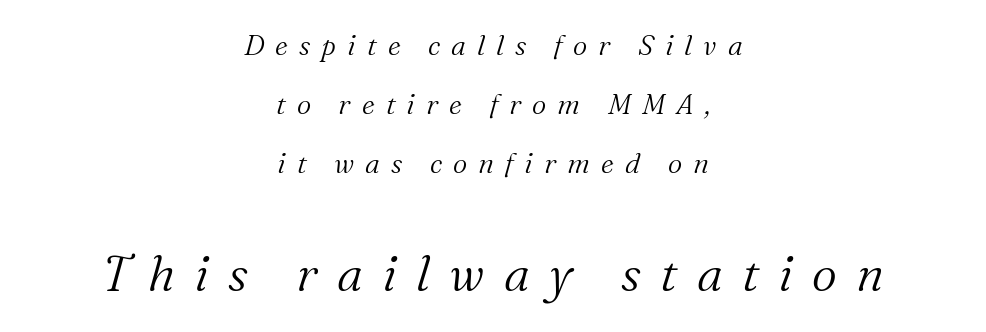
Q: Is the text bold? A: No.
Q: Is the text italic (slanted)? A: Yes, it leans right by about 16 degrees.
Q: Is the typeface a serif or a sans-serif typeface? A: Serif.
Q: Is the text underlined? A: No.
Q: How is the paragraph aligned? A: Centered.
Q: Is the spacing between letters normal or unusually wide? A: Unusually wide.
Q: Is the spacing between lines tight, normal or loose? A: Loose.
Q: Which block of text is set in a larger size, the first (top) or the second (bottom)? A: The second (bottom) one.
Q: Width (condensed, normal, or wide)? A: Normal.
Q: Stroke contrast? A: Medium.
Q: x-height? A: Medium.
Q: Monospaced? A: No.
